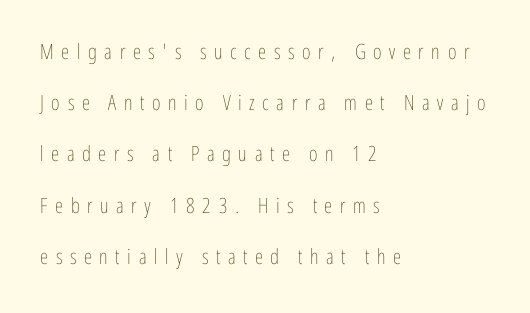
Glance below the letters and you will spot only blank space. The lines in this sample share a left origin and differ only in where they stop. Stroke thickness stays within the range of a standard reading face or lighter. The passage shown stacks its lines with a broad gap.
